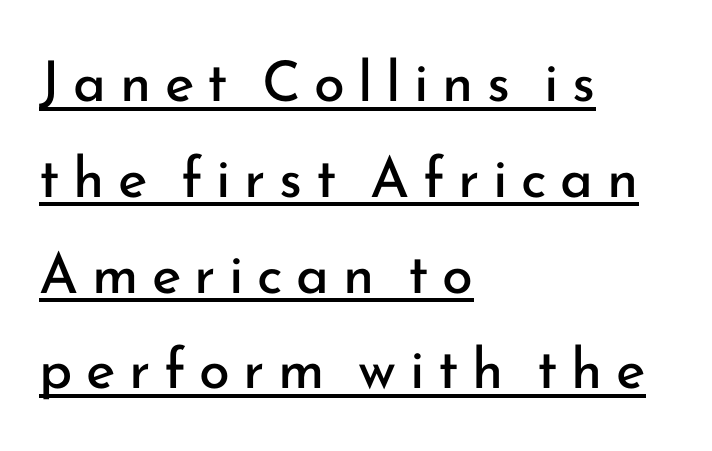
Q: Is the text bold? A: No.
Q: Is the text italic (slanted)? A: No, it is upright.
Q: Is the typeface a serif or a sans-serif typeface? A: Sans-serif.
Q: Is the text underlined? A: Yes.
Q: How is the paragraph aligned? A: Left-aligned.
Q: Is the spacing between letters normal or unusually wide? A: Unusually wide.
Q: Width (condensed, normal, or wide)? A: Normal.
Q: Stroke contrast? A: Low.
Q: x-height? A: Small.
Q: Monospaced? A: No.
